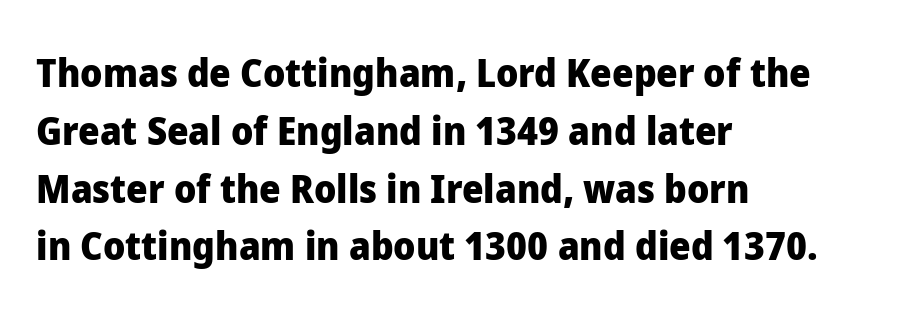
The image shows 38 px heavy sans-serif type, upright; set left-aligned, normal line spacing (1.52x), normal letter spacing, not underlined; low stroke contrast and a medium x-height.
